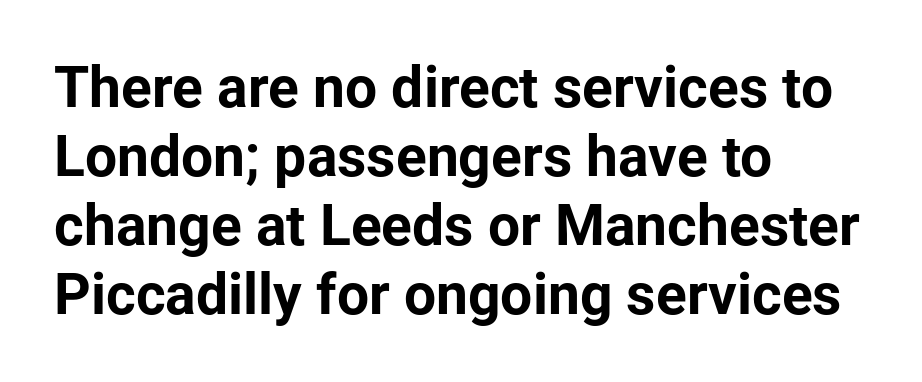
Q: Is the text bold? A: Yes.
Q: Is the text italic (slanted)? A: No, it is upright.
Q: Is the typeface a serif or a sans-serif typeface? A: Sans-serif.
Q: Is the text underlined? A: No.
Q: How is the paragraph aligned? A: Left-aligned.
Q: Is the spacing between letters normal or unusually wide? A: Normal.
Q: Width (condensed, normal, or wide)? A: Normal.
Q: Stroke contrast? A: Low.
Q: x-height? A: Medium.
Q: Monospaced? A: No.
